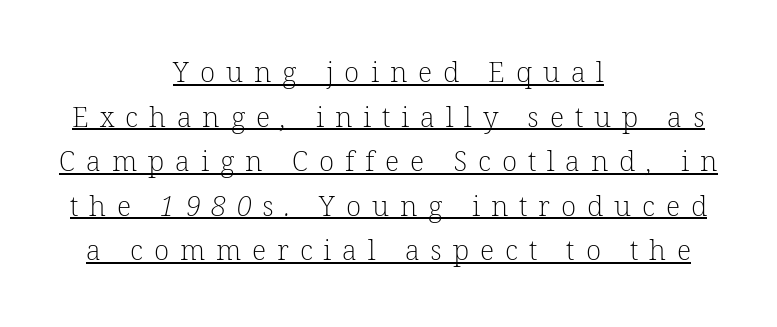
Layout note: lines centered. Is this a sans? No — the strokes have serifs. Character widths vary here, with narrow letters taking less room than wide ones. Compared with typical paragraphs, the rows here are spaced about the same. No heavy texture on the line: the type isn't bold. Here the glyphs are tracked loosely, breaking word shapes into spaced letters.
